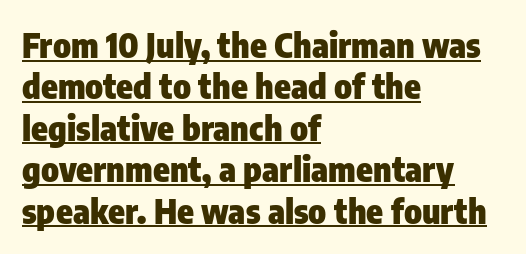
The image shows 34 px heavy, condensed sans-serif type, upright; set left-aligned, line spacing 1.22x, normal letter spacing, underlined; low stroke contrast and a medium x-height.
